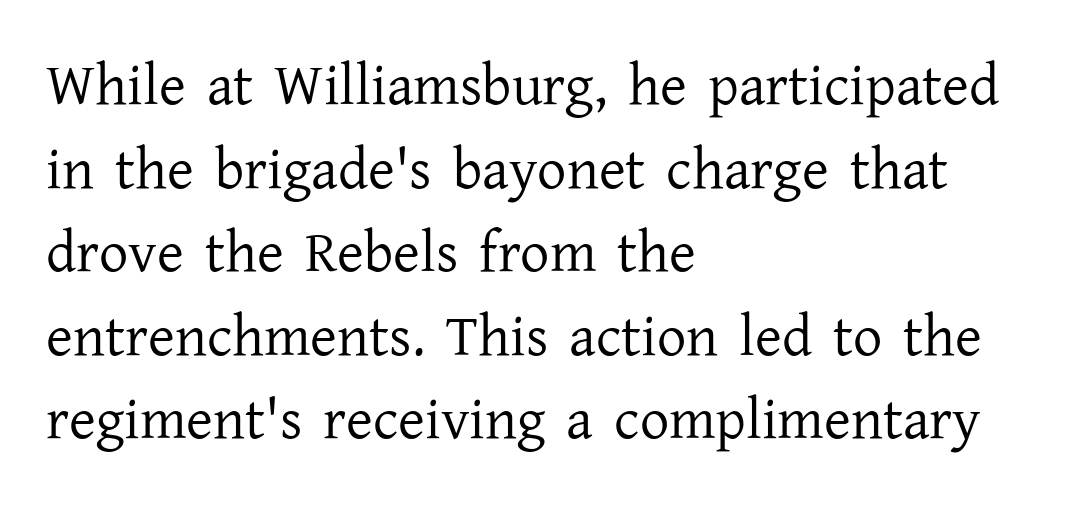
One-word summary of the alignment: left. What's the leading like? Ordinary, nothing unusual. Letters rest on an invisible, unmarked baseline. This sample uses an upright cut, with every glyph sitting square on the baseline.
